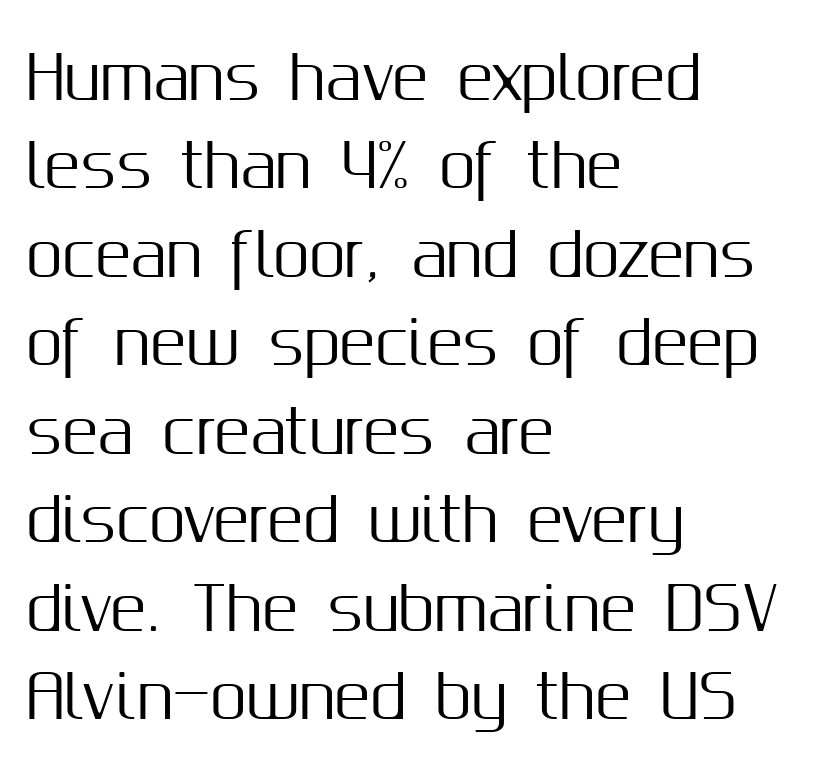
Q: Is the text italic (slanted)? A: No, it is upright.
Q: Is the typeface a serif or a sans-serif typeface? A: Sans-serif.
Q: Is the text underlined? A: No.
Q: How is the paragraph aligned? A: Left-aligned.
Q: Is the spacing between letters normal or unusually wide? A: Normal.
Q: Is the spacing between lines tight, normal or loose? A: Normal.
Q: Width (condensed, normal, or wide)? A: Normal.
Q: Stroke contrast? A: Medium.
Q: x-height? A: Medium.
Q: Monospaced? A: No.
